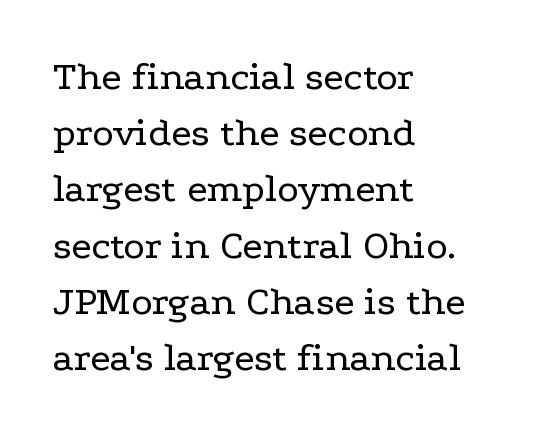
Q: Is the text bold? A: No.
Q: Is the text italic (slanted)? A: No, it is upright.
Q: Is the typeface a serif or a sans-serif typeface? A: Serif.
Q: Is the text underlined? A: No.
Q: How is the paragraph aligned? A: Left-aligned.
Q: Is the spacing between letters normal or unusually wide? A: Normal.
Q: Is the spacing between lines tight, normal or loose? A: Normal.
Q: Width (condensed, normal, or wide)? A: Wide.
Q: Stroke contrast? A: Low.
Q: x-height? A: Medium.
Q: Monospaced? A: No.
